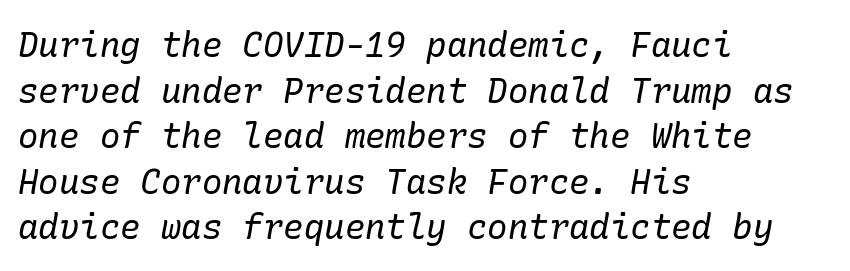
The image shows 34 px regular-weight type, italic (leaning right); set left-aligned, normal line spacing (1.34x), normal letter spacing, not underlined; low stroke contrast and a medium x-height.
